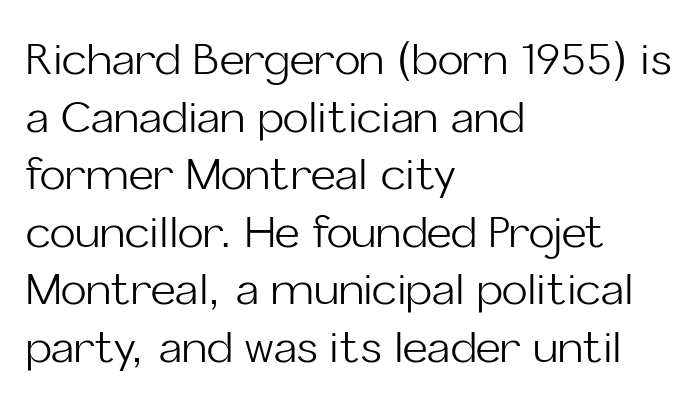
{"serif": "no", "italic": "no", "bold": "no", "weight": "light", "width": "normal", "stroke_contrast": "low", "x_height": "medium", "monospaced": "no", "underline": "no", "align": "left", "line_spacing": "normal", "line_spacing_ratio": 1.34, "letter_spacing": "normal", "letter_spacing_em": 0.0, "glyph_px": 43}
